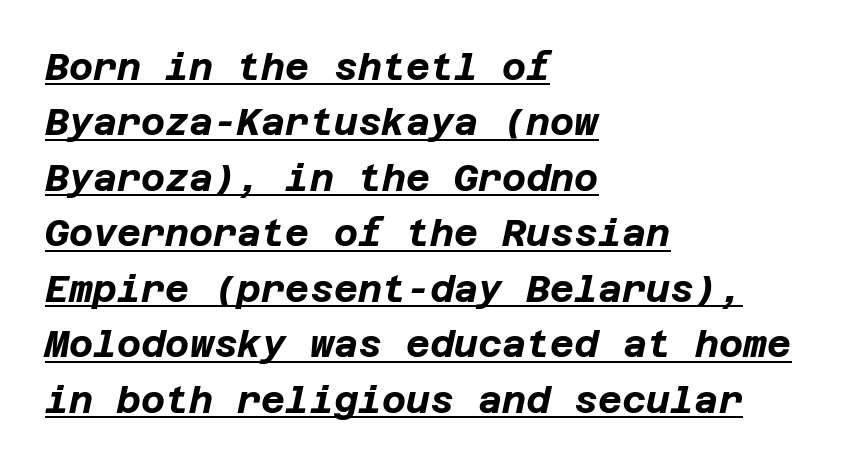
Does the weight exceed regular? Yes, all the way to bold. The rendered words wear a rule along their underside. Whoever set this chose a conventional vertical rhythm. Italic: yes, the glyphs are oblique.
